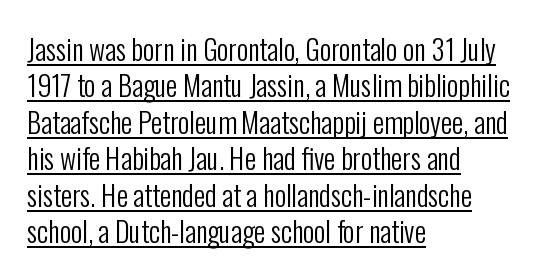
Looks like regular typesetting: each glyph gets only the width it needs. The rendering shows plain stroke endings on the letterforms — a sans-serif design. The vertical gap from one line to the next is medium. Ordinary non-slanted type is in use.
